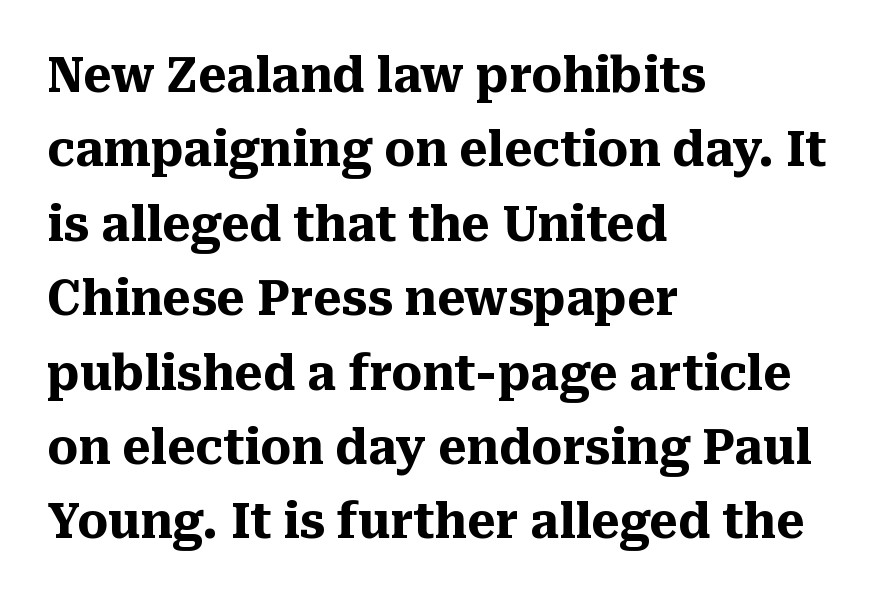
You'd pick this weight for a headline — it's a proper bold. Notice how the stems are strictly vertical — no italics here. These lines are rendered in a variable-pitch font. Students, observe: this is what conventionally led text looks like. Letter spacing: default.
